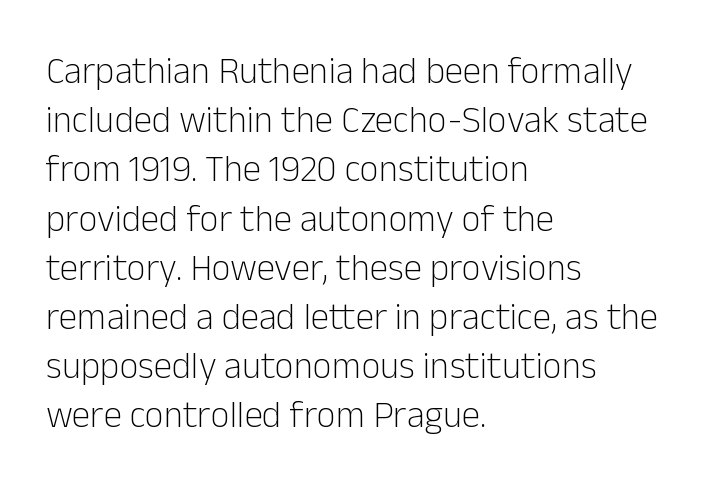
{"serif": "no", "italic": "no", "bold": "no", "weight": "light", "width": "normal", "stroke_contrast": "low", "x_height": "medium", "monospaced": "no", "underline": "no", "align": "left", "line_spacing": "normal", "line_spacing_ratio": 1.33, "letter_spacing": "normal", "letter_spacing_em": 0.0, "glyph_px": 37}
